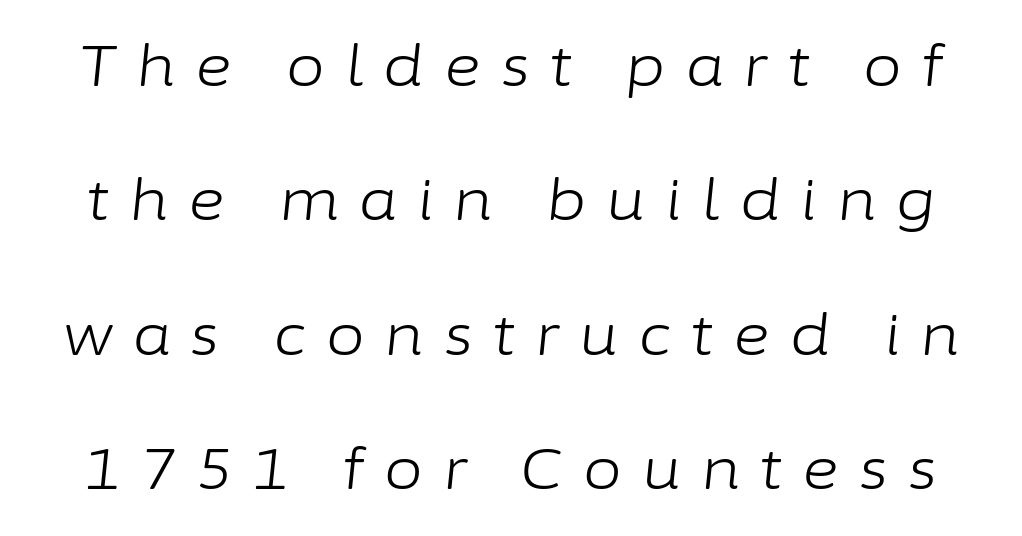
The image shows 56 px light type, italic (leaning right); set loose line spacing (2.4x), unusually wide letter spacing (+0.36 em), not underlined; low stroke contrast and a medium x-height.
